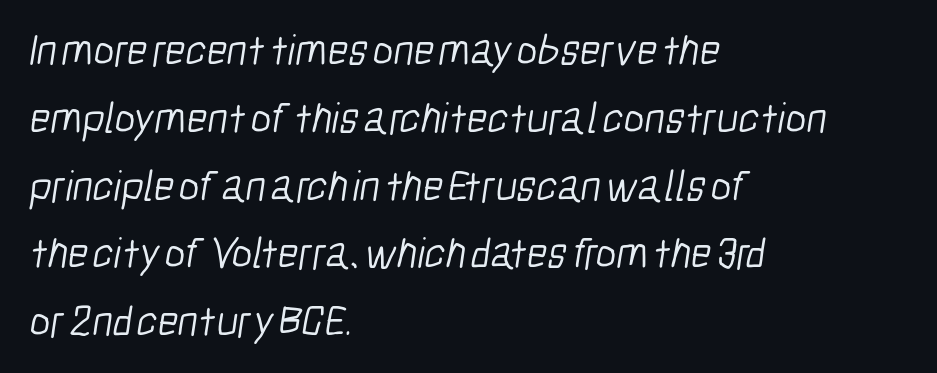
The image shows 44 px light, condensed sans-serif type; set left-aligned, normal line spacing (1.54x), normal letter spacing, not underlined; low stroke contrast and a medium x-height.
